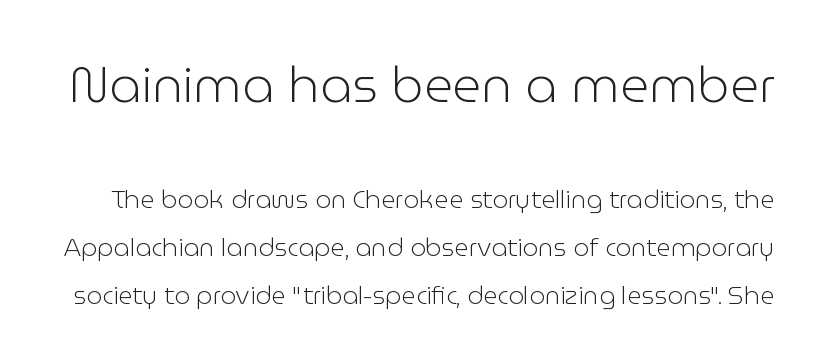
Q: Is the text bold? A: No.
Q: Is the text italic (slanted)? A: No, it is upright.
Q: Is the typeface a serif or a sans-serif typeface? A: Sans-serif.
Q: Is the text underlined? A: No.
Q: Is the spacing between letters normal or unusually wide? A: Normal.
Q: Is the spacing between lines tight, normal or loose? A: Loose.
Q: Which block of text is set in a larger size, the first (top) or the second (bottom)? A: The first (top) one.
Q: Width (condensed, normal, or wide)? A: Normal.
Q: Stroke contrast? A: Low.
Q: x-height? A: Medium.
Q: Monospaced? A: No.
